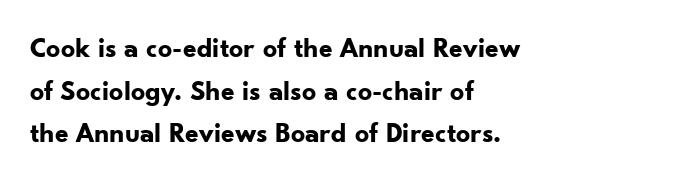
{"serif": "no", "italic": "no", "bold": "yes", "weight": "bold", "width": "normal", "stroke_contrast": "low", "x_height": "small", "monospaced": "no", "underline": "no", "align": "left", "line_spacing": "normal", "line_spacing_ratio": 1.52, "letter_spacing": "normal", "letter_spacing_em": 0.0, "glyph_px": 28}
